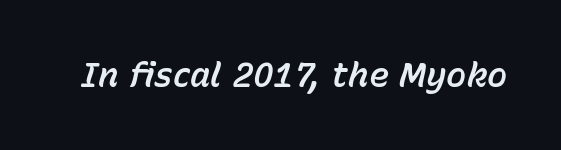
No word sits above an underline. Varying glyph widths throughout — classic text-font behaviour. The face used here is rendered with its standard letterfit. Designer's note — italics engaged.
